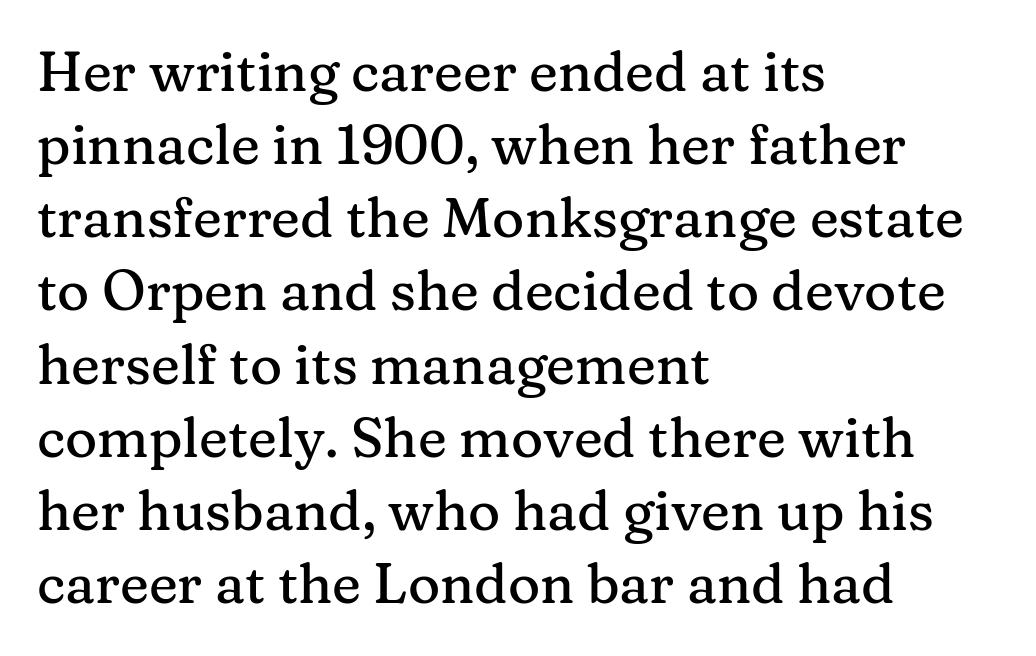
Compared with typical body copy, the letter spacing here is the same. This rendering uses left alignment, leaving the right contour irregular. Lines of text with bare space underneath. The leading is moderate, giving the passage an even texture. Regarding serifs, this sample has them. This sample has the flowing, uneven cadence of proportional lettering.
